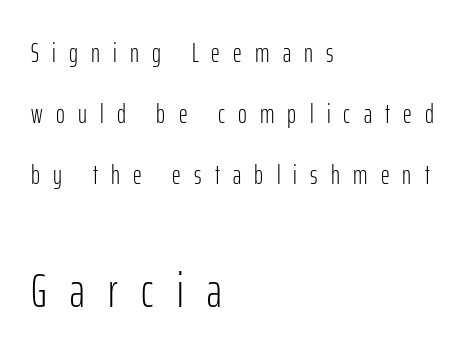
{"serif": "no", "italic": "no", "bold": "no", "weight": "light", "width": "condensed", "stroke_contrast": "low", "x_height": "medium", "monospaced": "no", "underline": "no", "align": "left", "line_spacing": "loose", "line_spacing_ratio": 2.26, "letter_spacing": "wide", "letter_spacing_em": 0.49, "larger_block": "second", "size_ratio": 1.78, "glyph_px": 48}
